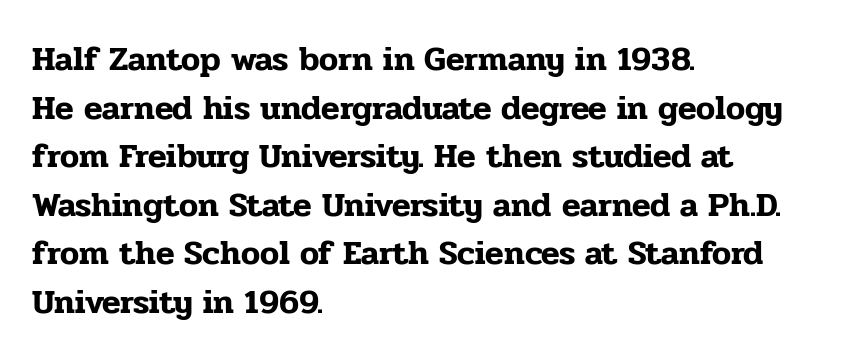
{"serif": "yes", "italic": "no", "width": "normal", "stroke_contrast": "low", "x_height": "medium", "monospaced": "no", "underline": "no", "align": "left", "line_spacing": "normal", "line_spacing_ratio": 1.43, "letter_spacing": "normal", "letter_spacing_em": 0.0, "glyph_px": 34}
